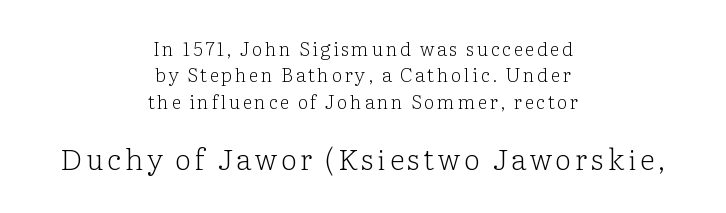
Q: Is the text bold? A: No.
Q: Is the text italic (slanted)? A: No, it is upright.
Q: Is the typeface a serif or a sans-serif typeface? A: Serif.
Q: Is the text underlined? A: No.
Q: How is the paragraph aligned? A: Centered.
Q: Is the spacing between lines tight, normal or loose? A: Normal.
Q: Which block of text is set in a larger size, the first (top) or the second (bottom)? A: The second (bottom) one.
Q: Width (condensed, normal, or wide)? A: Normal.
Q: Stroke contrast? A: Low.
Q: x-height? A: Medium.
Q: Monospaced? A: No.
